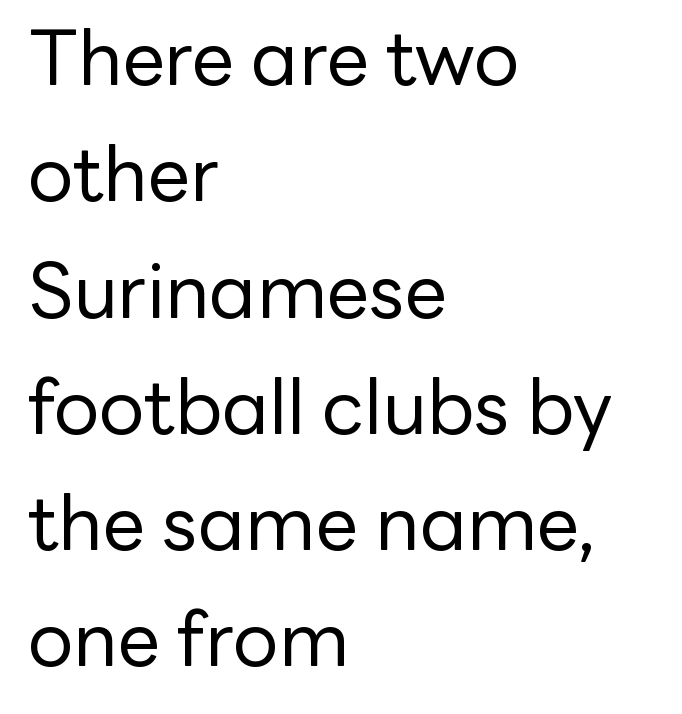
The face used here is proportionally spaced, like ordinary book or web type. The strokes carry an ordinary text weight at most. The zone under the glyphs is completely vacant. Casual observation: everything's shoved over to the left. Italic: no, the glyphs are upright roman. Honestly, the row spacing looks completely unremarkable.
